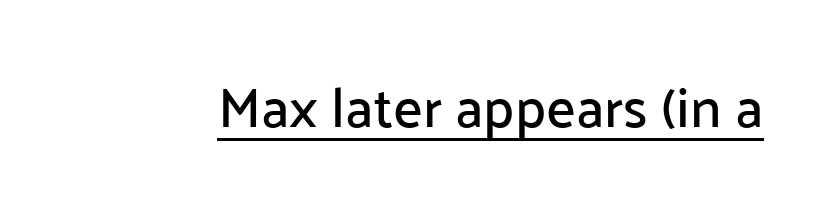
The image shows 56 px sans-serif type, upright; set normal letter spacing, underlined; low stroke contrast and a medium x-height.
